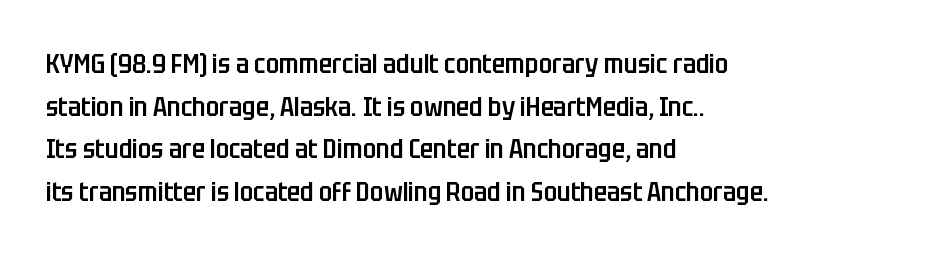
{"italic": "no", "bold": "semi", "underline": "no", "align": "left", "line_spacing": "normal", "line_spacing_ratio": 1.58, "letter_spacing": "normal", "letter_spacing_em": 0.0, "glyph_px": 27}
